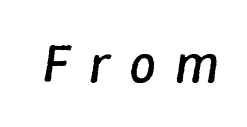
Q: Is the text bold? A: No.
Q: Is the text italic (slanted)? A: Yes, it leans right by about 9 degrees.
Q: Is the text underlined? A: No.
Q: Is the spacing between letters normal or unusually wide? A: Unusually wide.
Q: Width (condensed, normal, or wide)? A: Normal.
Q: Stroke contrast? A: Low.
Q: x-height? A: Medium.
Q: Monospaced? A: No.
